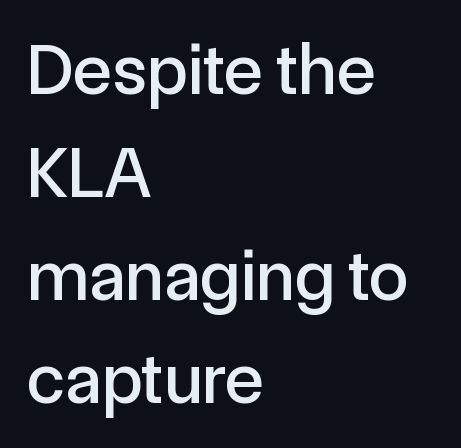
{"serif": "no", "italic": "no", "width": "normal", "x_height": "medium", "monospaced": "no", "underline": "no", "align": "left", "line_spacing": "normal", "line_spacing_ratio": 1.43, "letter_spacing": "normal", "letter_spacing_em": 0.0, "glyph_px": 72}
